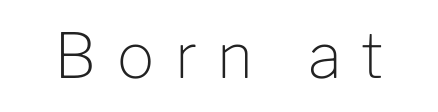
Q: Is the text bold? A: No.
Q: Is the text italic (slanted)? A: No, it is upright.
Q: Is the typeface a serif or a sans-serif typeface? A: Sans-serif.
Q: Is the text underlined? A: No.
Q: Is the spacing between letters normal or unusually wide? A: Unusually wide.
Q: Width (condensed, normal, or wide)? A: Normal.
Q: Stroke contrast? A: Low.
Q: x-height? A: Medium.
Q: Monospaced? A: No.
